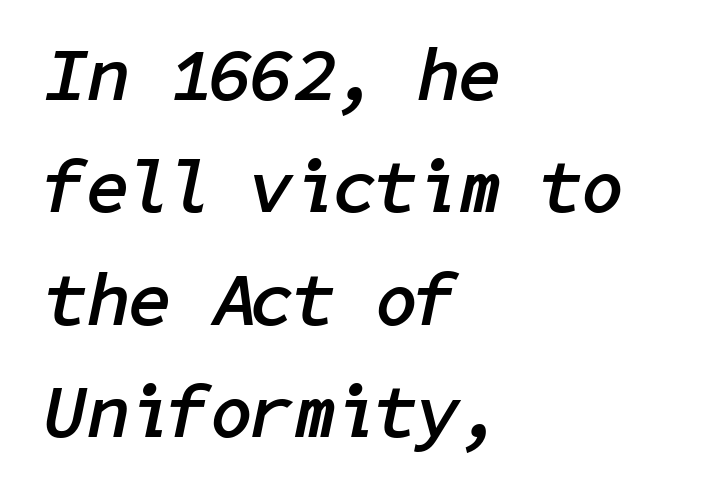
Tracking here is standard; glyphs follow each other at the usual distance. The typesetting leans heavy: a genuine bold. Compared with a centered layout, this one pins lines to the left instead. Would a proofreader flag this as italicized? Yes. Successive baselines arrive at the customary interval. Nobody drew a line under any word here.
